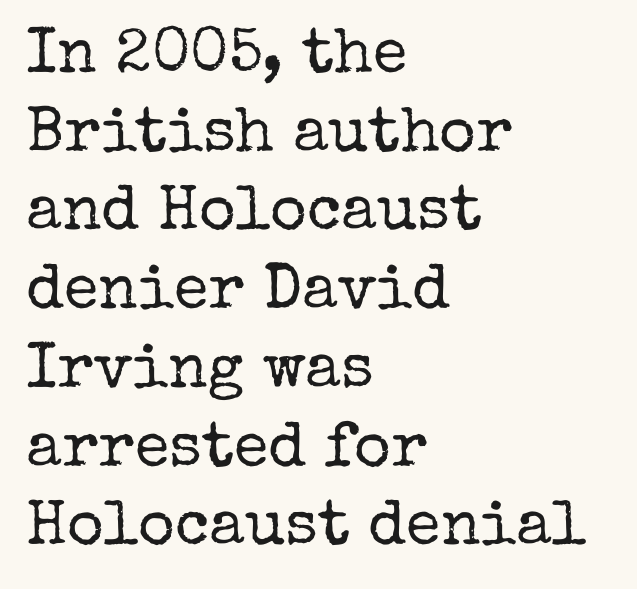
Q: Is the text bold? A: No.
Q: Is the text italic (slanted)? A: No, it is upright.
Q: Is the typeface a serif or a sans-serif typeface? A: Serif.
Q: Is the text underlined? A: No.
Q: How is the paragraph aligned? A: Left-aligned.
Q: Is the spacing between letters normal or unusually wide? A: Normal.
Q: Is the spacing between lines tight, normal or loose? A: Normal.
Q: Width (condensed, normal, or wide)? A: Normal.
Q: Stroke contrast? A: Low.
Q: x-height? A: Medium.
Q: Monospaced? A: No.
